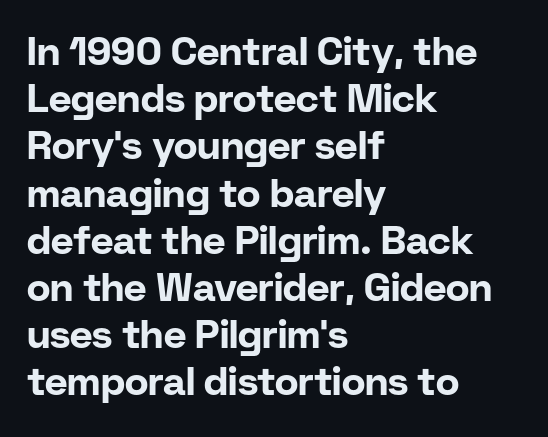
{"serif": "no", "italic": "no", "bold": "yes", "weight": "bold", "width": "normal", "stroke_contrast": "low", "x_height": "medium", "monospaced": "no", "underline": "no", "align": "left", "line_spacing_ratio": 1.21, "letter_spacing": "normal", "letter_spacing_em": 0.0, "glyph_px": 39}
